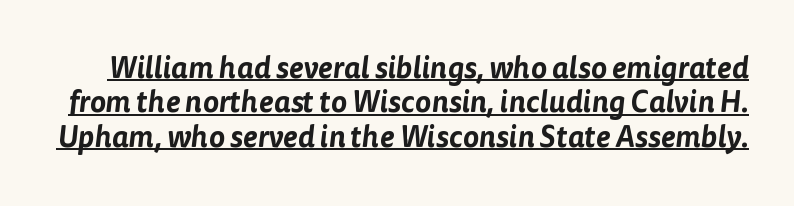
{"serif": "no", "width": "normal", "stroke_contrast": "low", "x_height": "medium", "monospaced": "no", "underline": "yes", "line_spacing": "tight", "line_spacing_ratio": 1.15, "letter_spacing": "normal", "letter_spacing_em": 0.0, "glyph_px": 30}
